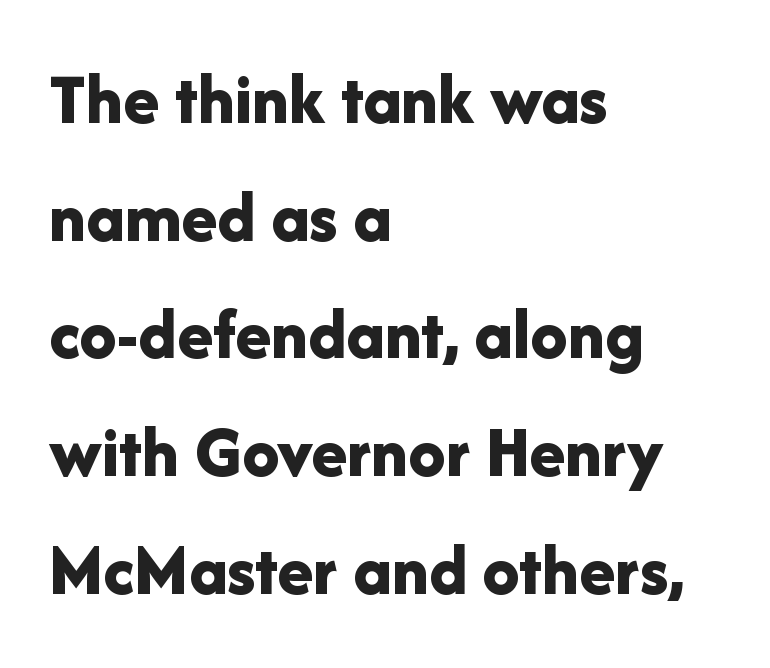
Q: Is the text bold? A: Yes.
Q: Is the text italic (slanted)? A: No, it is upright.
Q: Is the typeface a serif or a sans-serif typeface? A: Sans-serif.
Q: Is the text underlined? A: No.
Q: How is the paragraph aligned? A: Left-aligned.
Q: Is the spacing between letters normal or unusually wide? A: Normal.
Q: Is the spacing between lines tight, normal or loose? A: Normal.
Q: Width (condensed, normal, or wide)? A: Normal.
Q: Stroke contrast? A: Low.
Q: x-height? A: Medium.
Q: Monospaced? A: No.
